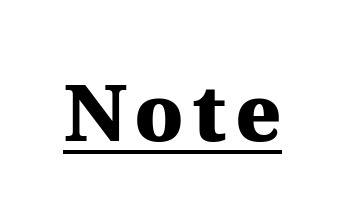
The image shows 78 px heavy serif type, upright; set underlined; medium stroke contrast and a medium x-height.
